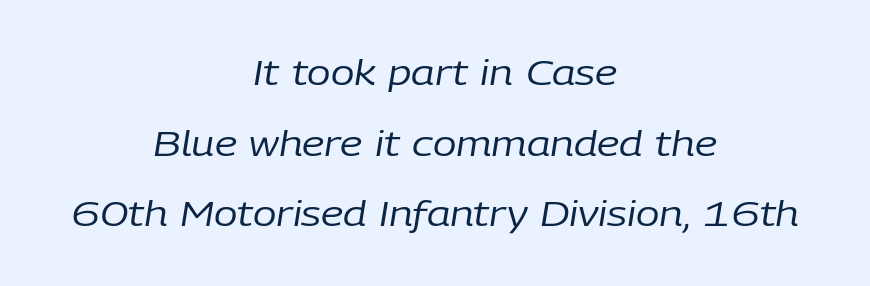
Character widths vary here, with narrow letters taking less room than wide ones. Standard letterfit; no display-style spreading of the glyphs. Horizontal alignment here is central, giving a formal, balanced look. You could fit nearly another row in the gap between these rows. The face used here has a pronounced slope to its letters.
